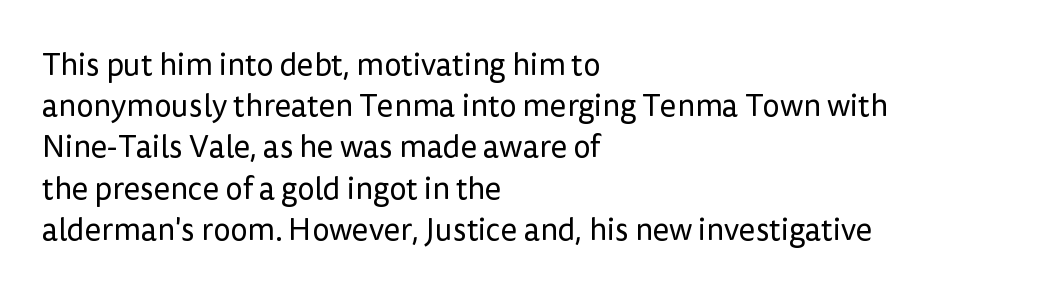
{"serif": "no", "italic": "no", "bold": "no", "weight": "regular", "width": "normal", "stroke_contrast": "low", "x_height": "medium", "monospaced": "no", "underline": "no", "align": "left", "line_spacing": "normal", "line_spacing_ratio": 1.33, "letter_spacing": "normal", "letter_spacing_em": 0.0, "glyph_px": 31}
